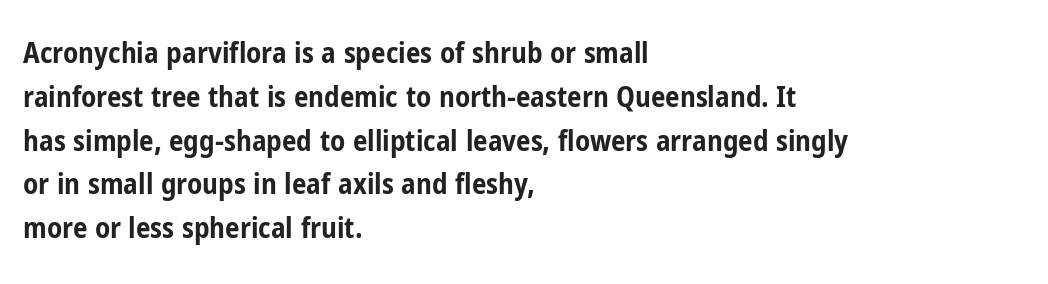
Q: Is the text bold? A: Yes.
Q: Is the text italic (slanted)? A: No, it is upright.
Q: Is the typeface a serif or a sans-serif typeface? A: Sans-serif.
Q: Is the text underlined? A: No.
Q: How is the paragraph aligned? A: Left-aligned.
Q: Is the spacing between letters normal or unusually wide? A: Normal.
Q: Is the spacing between lines tight, normal or loose? A: Normal.
Q: Width (condensed, normal, or wide)? A: Condensed.
Q: Stroke contrast? A: Low.
Q: x-height? A: Medium.
Q: Monospaced? A: No.
